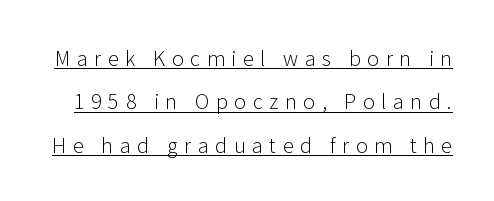
{"italic": "no", "bold": "no", "underline": "yes", "line_spacing": "loose", "line_spacing_ratio": 2.17, "letter_spacing": "wide", "letter_spacing_em": 0.33, "glyph_px": 20}
